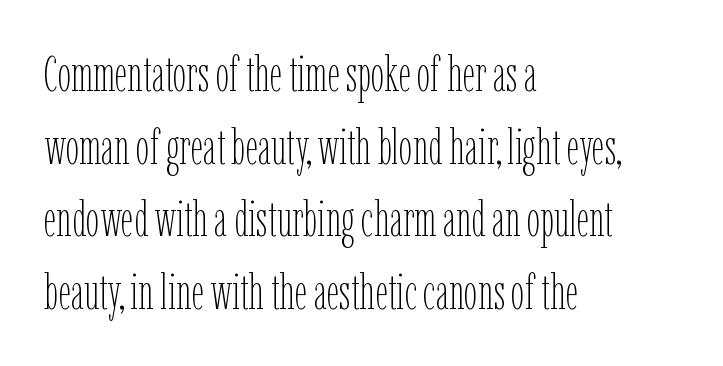
One glance says typical: line gaps are just what's usual. The specimen reads as upright at a glance. Think of a printed novel: that variable character pitch is what you see here. The rendering anchors every line to the left-hand side. The space directly below the letters is spotless.
